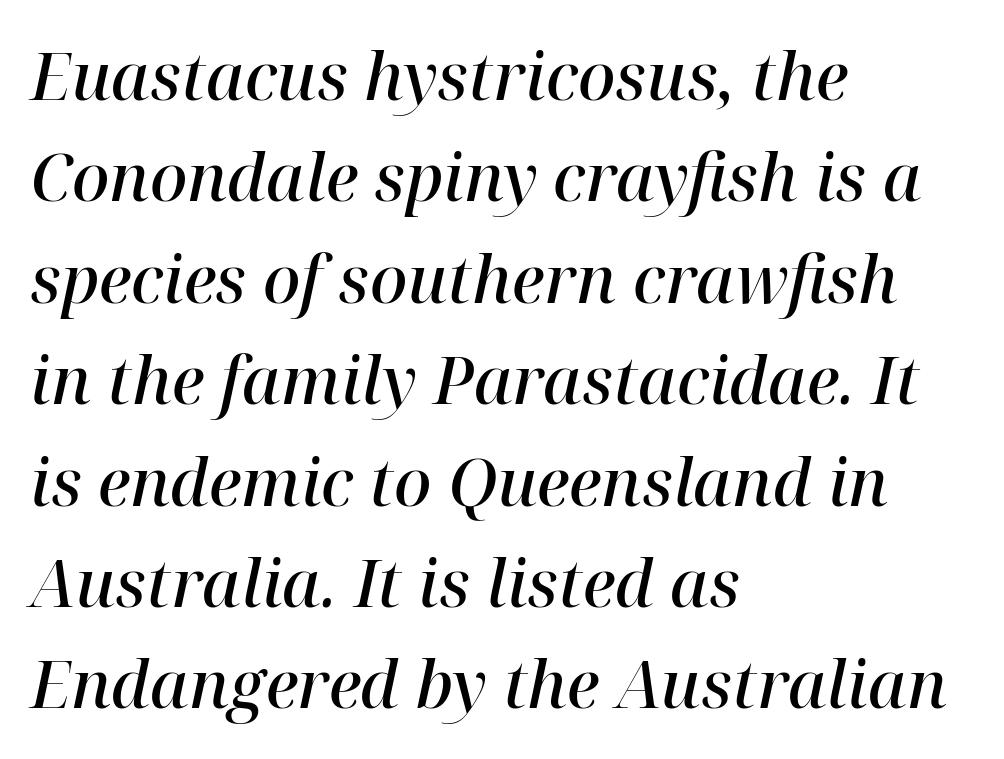
The image shows 65 px semibold serif type, italic (leaning right); set left-aligned, normal line spacing (1.56x), normal letter spacing, not underlined; high stroke contrast and a medium x-height.
